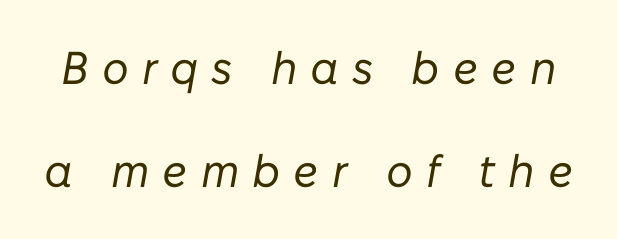
A typesetter would call this proportional, since set widths differ per character. Rows of type keep a wide berth in the vertical direction. Here the glyphs are tracked loosely, breaking word shapes into spaced letters. Stroke mass is kept to a normal reading level or below.
